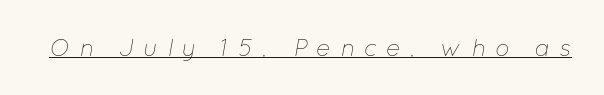
The image shows 24 px text type, italic (leaning right); set unusually wide letter spacing (+0.38 em), underlined.
